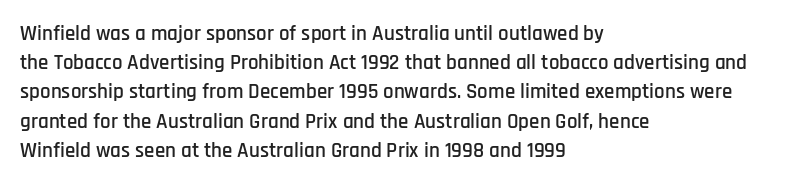
{"italic": "no", "underline": "no", "align": "left", "line_spacing": "normal", "line_spacing_ratio": 1.39, "letter_spacing": "normal", "letter_spacing_em": 0.0, "glyph_px": 21}
